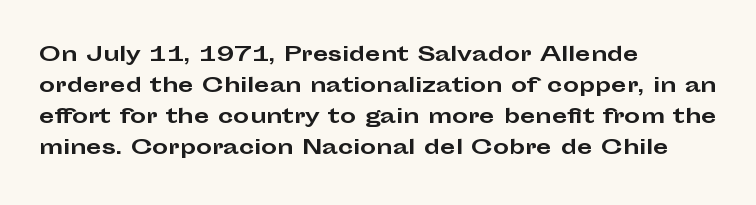
{"italic": "no", "bold": "yes", "underline": "no", "align": "left", "line_spacing": "normal", "line_spacing_ratio": 1.55, "letter_spacing": "normal", "letter_spacing_em": 0.0, "glyph_px": 20}
